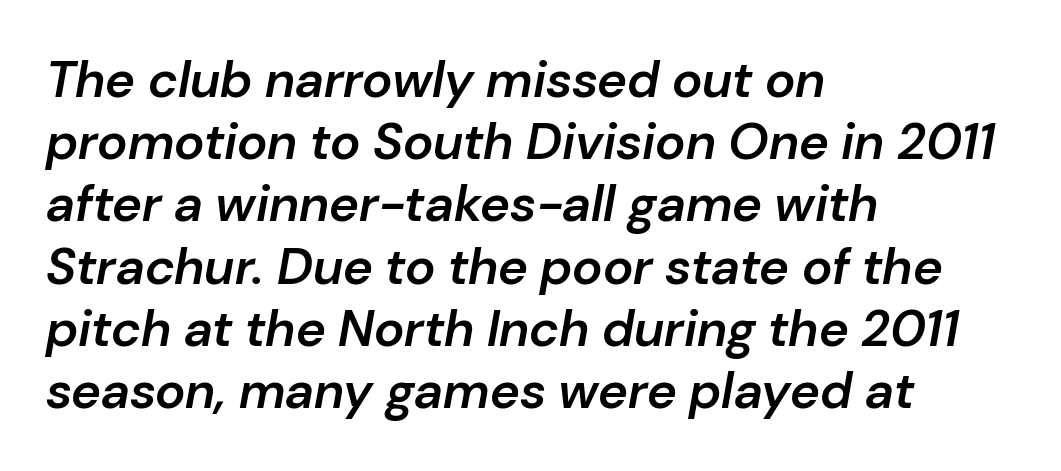
Is the letter spacing exaggerated? No — it looks like the ordinary default. The glyphs look as if they've been sheared to an angle. Does the copy run flush right? No — it runs flush left. Check the space under the baseline: it is left empty. The characters look somewhat weighty, a semibold short of true bold.
